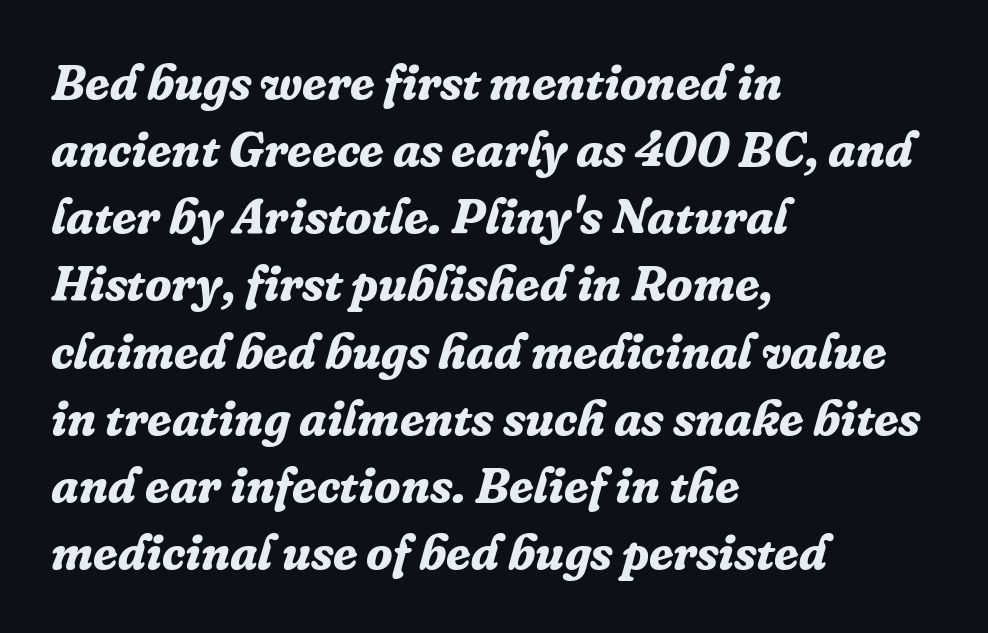
Inter-character spacing is left at the font's built-in metrics. The passage shown is not underscored anywhere. Each line starts at the same left margin while the right side varies. Compared with ordinary roman type, these characters are visibly tilted. Note the varied advance widths — an 'i' is clearly narrower than an 'm'. On the weight axis this lands at bold, roughly 700.
